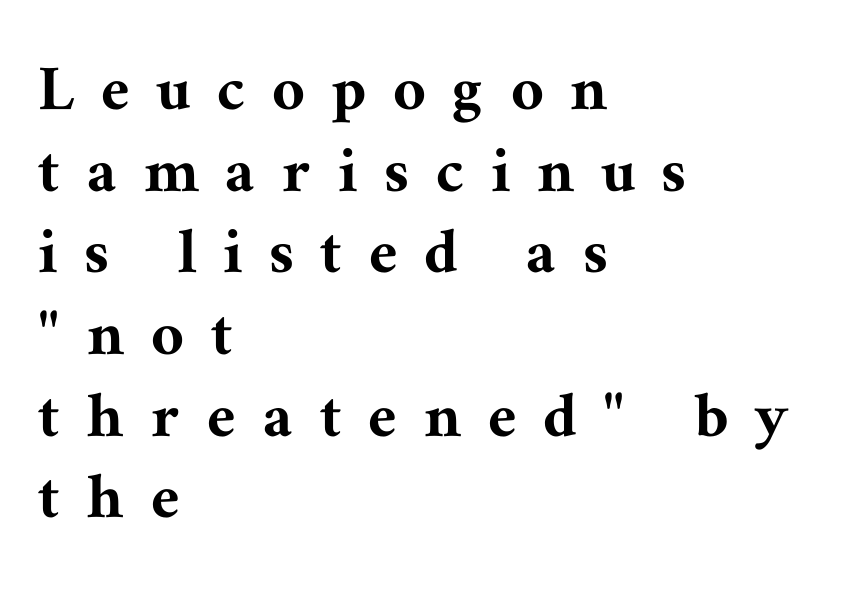
When letters stand straight like this, we call the style roman or upright. Is this a sans? No — the strokes have serifs. The letters advance in unequal steps, a hallmark of proportional type. Visually the block forms a straight wall on the left and a jagged coastline on the right.
